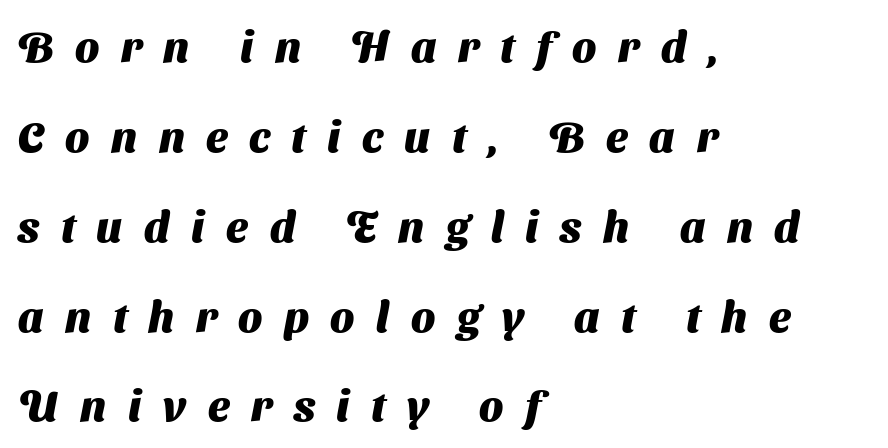
{"serif": "no", "bold": "yes", "weight": "heavy", "width": "normal", "stroke_contrast": "medium", "x_height": "medium", "monospaced": "no", "underline": "no", "align": "left", "line_spacing": "loose", "line_spacing_ratio": 2.09, "letter_spacing": "wide", "letter_spacing_em": 0.5, "glyph_px": 43}
